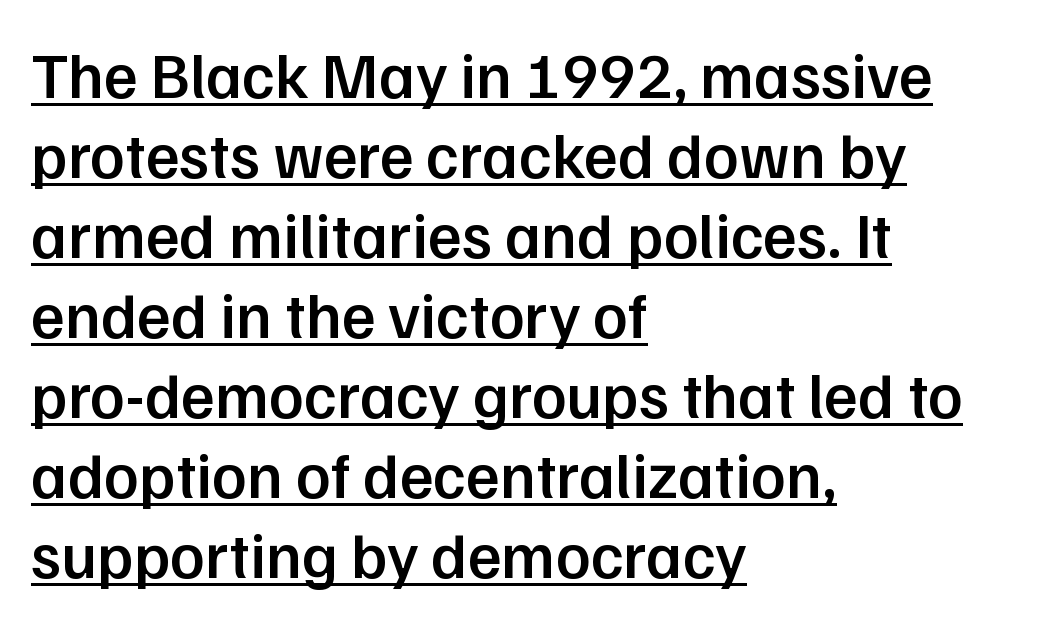
Q: Is the text bold? A: Semi-bold.
Q: Is the text italic (slanted)? A: No, it is upright.
Q: Is the typeface a serif or a sans-serif typeface? A: Sans-serif.
Q: Is the text underlined? A: Yes.
Q: How is the paragraph aligned? A: Left-aligned.
Q: Is the spacing between letters normal or unusually wide? A: Normal.
Q: Width (condensed, normal, or wide)? A: Normal.
Q: Stroke contrast? A: Low.
Q: x-height? A: Medium.
Q: Monospaced? A: No.
